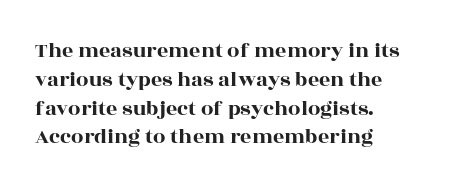
{"italic": "no", "underline": "no", "align": "left", "line_spacing": "normal", "line_spacing_ratio": 1.31, "letter_spacing": "normal", "letter_spacing_em": 0.0, "glyph_px": 22}
